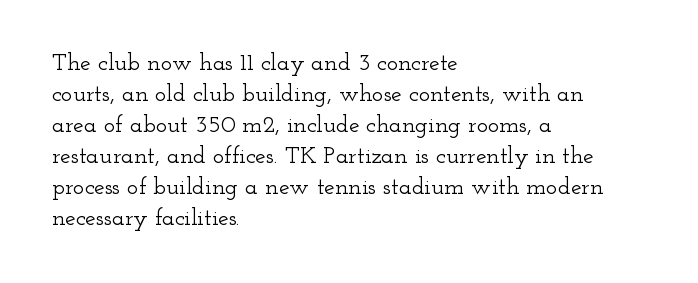
{"italic": "no", "underline": "no", "align": "left", "line_spacing": "normal", "line_spacing_ratio": 1.29, "letter_spacing": "normal", "letter_spacing_em": 0.0, "glyph_px": 24}
